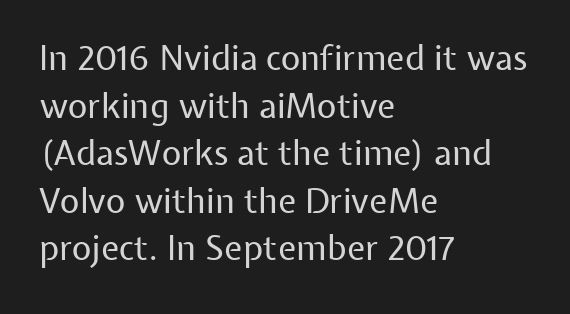
Q: Is the text bold? A: No.
Q: Is the text italic (slanted)? A: No, it is upright.
Q: Is the typeface a serif or a sans-serif typeface? A: Sans-serif.
Q: Is the text underlined? A: No.
Q: How is the paragraph aligned? A: Left-aligned.
Q: Is the spacing between letters normal or unusually wide? A: Normal.
Q: Is the spacing between lines tight, normal or loose? A: Normal.
Q: Width (condensed, normal, or wide)? A: Normal.
Q: Stroke contrast? A: Low.
Q: x-height? A: Medium.
Q: Monospaced? A: No.
